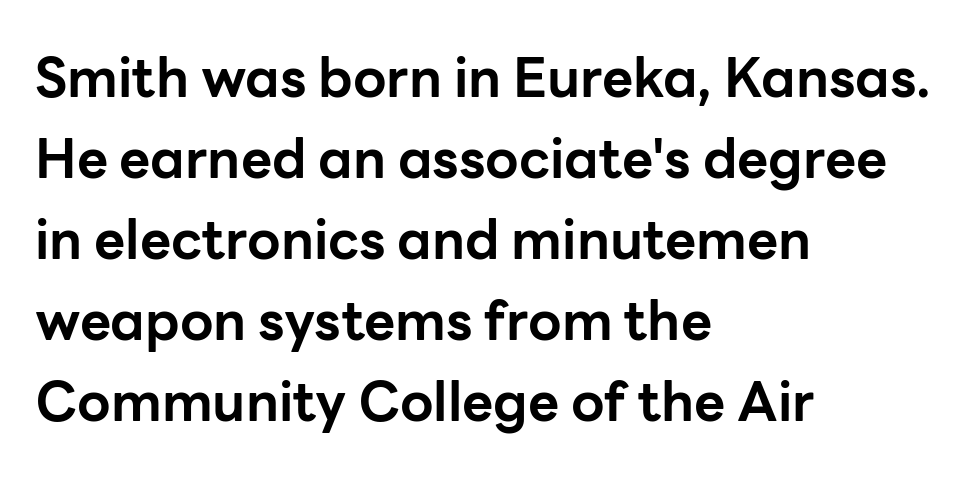
The image shows 54 px bold sans-serif type, upright; set left-aligned, normal line spacing (1.5x), normal letter spacing, not underlined; low stroke contrast and a medium x-height.
